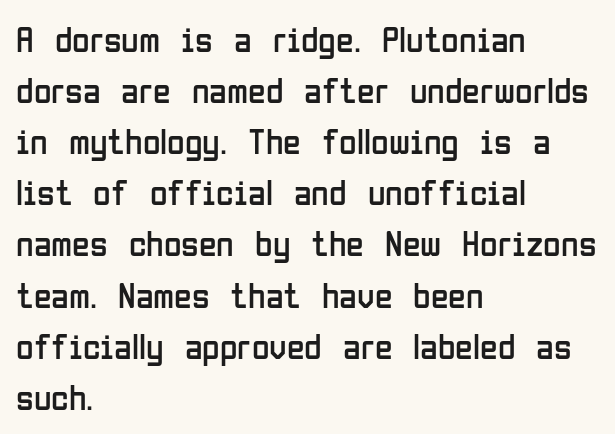
Each line starts at the same left margin while the right side varies. Check under the words: just untouched page. The weight would be labelled regular, book, light, or lighter still. Ascenders rise straight up at ninety degrees.
